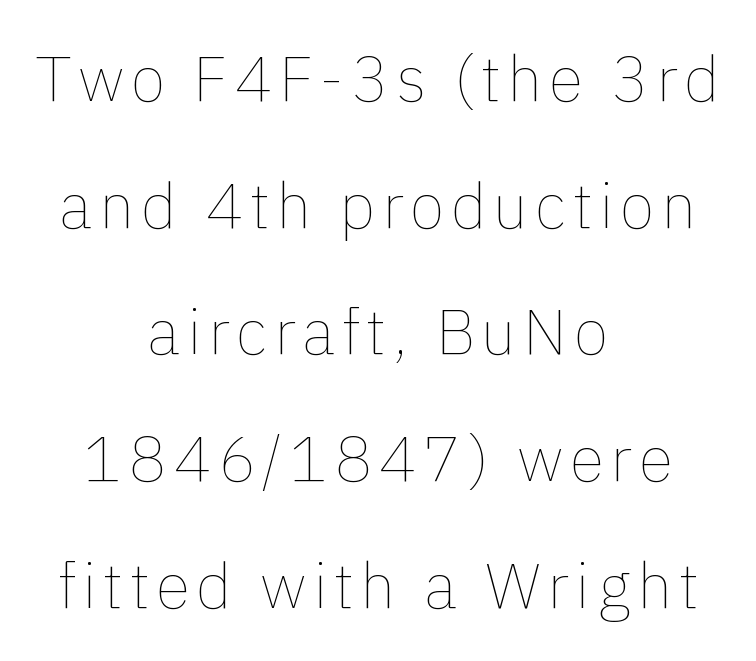
{"italic": "no", "bold": "no", "weight": "thin", "width": "normal", "x_height": "medium", "monospaced": "no", "underline": "no", "align": "center", "line_spacing": "loose", "line_spacing_ratio": 1.98, "glyph_px": 64}
